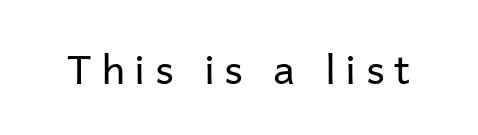
Q: Is the text bold? A: No.
Q: Is the text italic (slanted)? A: No, it is upright.
Q: Is the typeface a serif or a sans-serif typeface? A: Sans-serif.
Q: Is the text underlined? A: No.
Q: Is the spacing between letters normal or unusually wide? A: Unusually wide.
Q: Width (condensed, normal, or wide)? A: Normal.
Q: Stroke contrast? A: Low.
Q: x-height? A: Medium.
Q: Monospaced? A: No.
